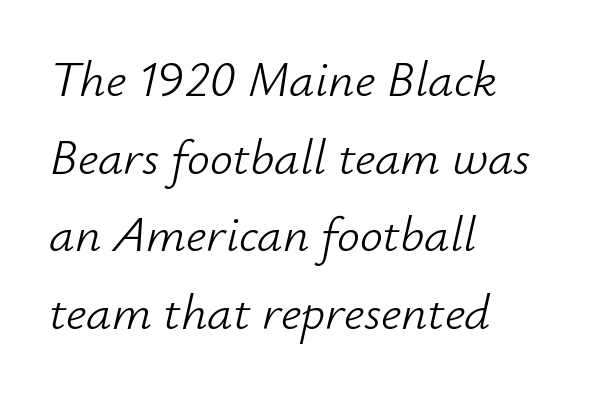
Q: Is the text bold? A: No.
Q: Is the text italic (slanted)? A: Yes, it leans right by about 12 degrees.
Q: Is the text underlined? A: No.
Q: How is the paragraph aligned? A: Left-aligned.
Q: Is the spacing between letters normal or unusually wide? A: Normal.
Q: Is the spacing between lines tight, normal or loose? A: Normal.
Q: Width (condensed, normal, or wide)? A: Normal.
Q: Stroke contrast? A: Low.
Q: x-height? A: Small.
Q: Monospaced? A: No.
